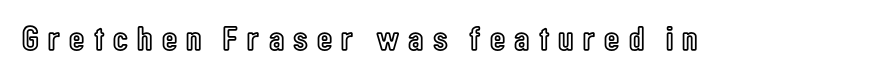
Q: Is the text italic (slanted)? A: No, it is upright.
Q: Is the text underlined? A: No.
Q: Is the spacing between letters normal or unusually wide? A: Unusually wide.
Q: Width (condensed, normal, or wide)? A: Condensed.
Q: x-height? A: Medium.
Q: Monospaced? A: No.
